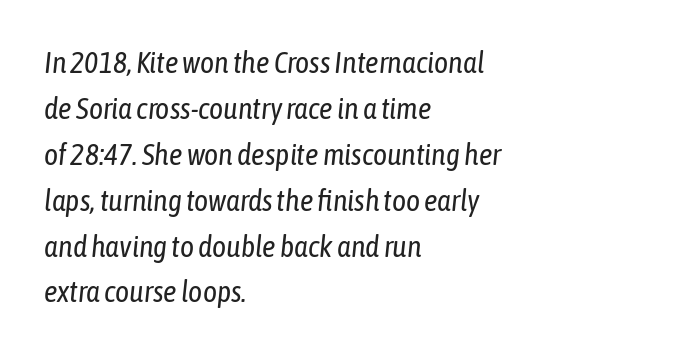
{"italic": "yes", "lean": "right", "slant_degrees": 6, "bold": "no", "weight": "regular", "width": "condensed", "stroke_contrast": "low", "x_height": "medium", "monospaced": "no", "underline": "no", "align": "left", "line_spacing": "normal", "line_spacing_ratio": 1.53, "letter_spacing": "normal", "letter_spacing_em": 0.0, "glyph_px": 30}
